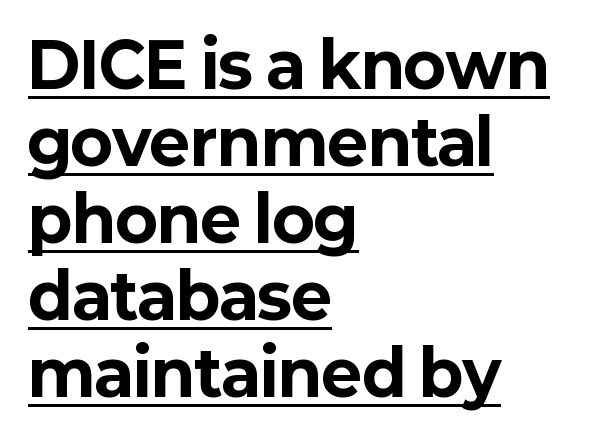
The image shows 62 px bold sans-serif type, upright; set left-aligned, line spacing 1.24x, normal letter spacing, underlined; low stroke contrast and a medium x-height.
